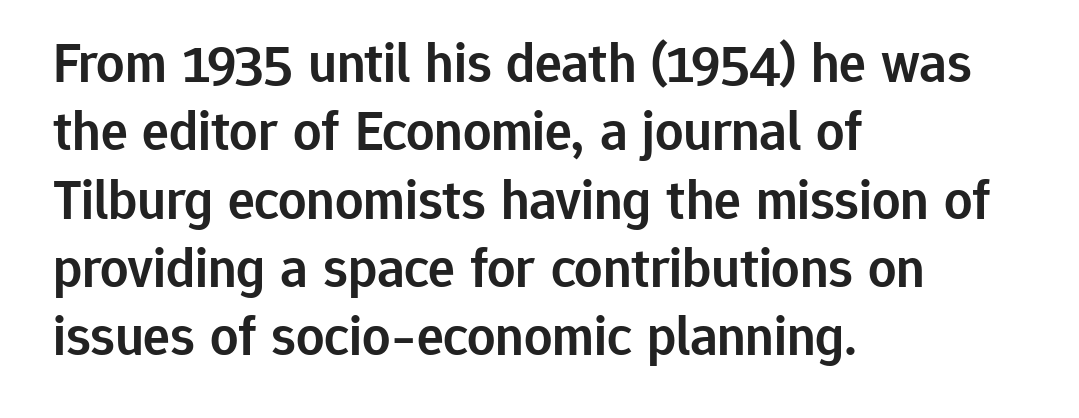
{"serif": "no", "italic": "no", "bold": "semi", "weight": "semibold", "width": "normal", "stroke_contrast": "low", "x_height": "medium", "monospaced": "no", "underline": "no", "align": "left", "line_spacing_ratio": 1.22, "letter_spacing": "normal", "letter_spacing_em": 0.0, "glyph_px": 56}
